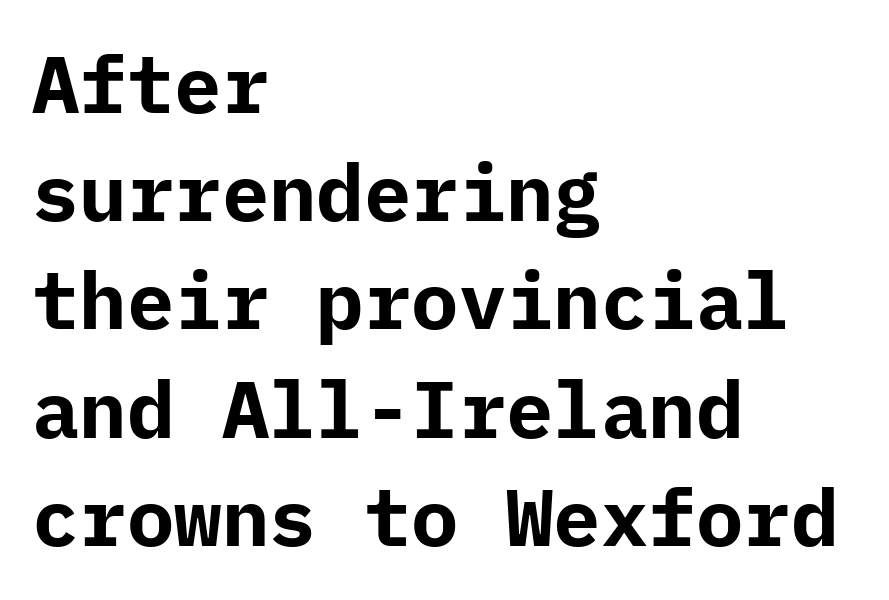
{"serif": "no", "italic": "no", "bold": "yes", "weight": "bold", "width": "normal", "stroke_contrast": "low", "x_height": "medium", "underline": "no", "align": "left", "line_spacing": "normal", "line_spacing_ratio": 1.37, "letter_spacing": "normal", "letter_spacing_em": 0.0, "glyph_px": 79}
